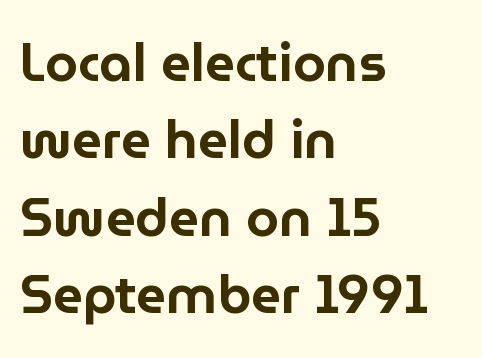
{"serif": "no", "italic": "no", "width": "normal", "stroke_contrast": "low", "x_height": "medium", "monospaced": "no", "underline": "no", "align": "left", "line_spacing": "normal", "line_spacing_ratio": 1.46, "letter_spacing": "normal", "letter_spacing_em": 0.0, "glyph_px": 53}
